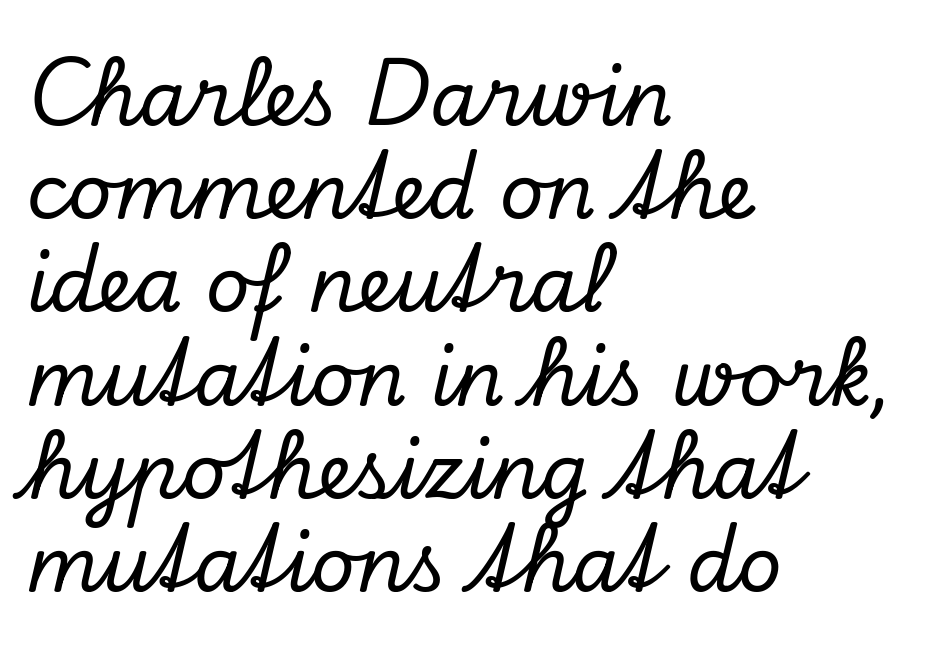
The image shows 77 px serif type, italic (leaning right); set left-aligned, line spacing 1.21x, normal letter spacing, not underlined; low stroke contrast and a small x-height.
